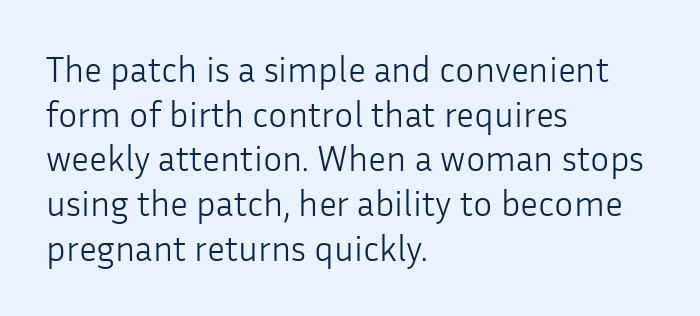
The image shows 36 px light sans-serif type, upright; set left-aligned, line spacing 1.24x, normal letter spacing, not underlined; low stroke contrast and a medium x-height.
